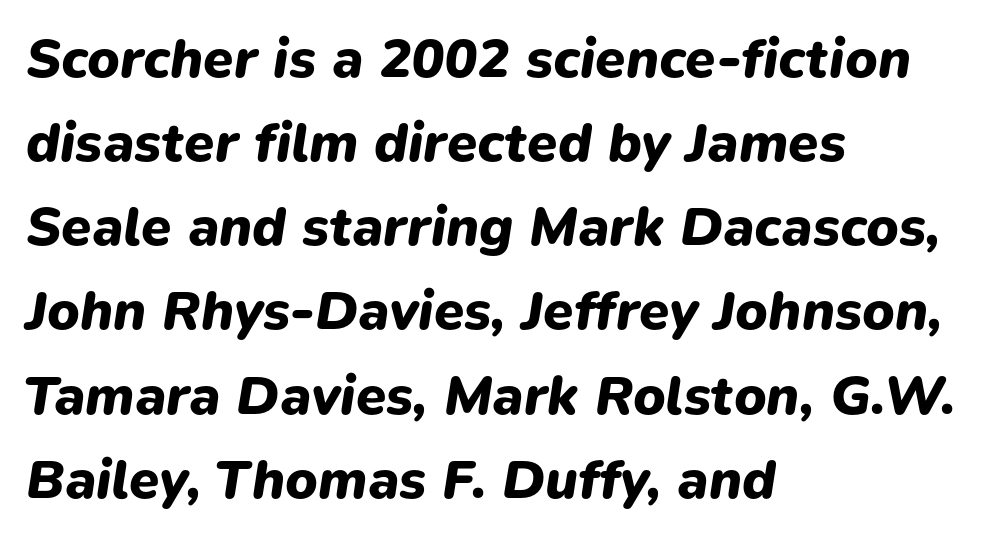
{"italic": "yes", "lean": "right", "slant_degrees": 9, "bold": "yes", "weight": "heavy", "width": "normal", "stroke_contrast": "low", "x_height": "medium", "monospaced": "no", "underline": "no", "align": "left", "line_spacing": "normal", "line_spacing_ratio": 1.53, "letter_spacing": "normal", "letter_spacing_em": 0.0, "glyph_px": 55}
